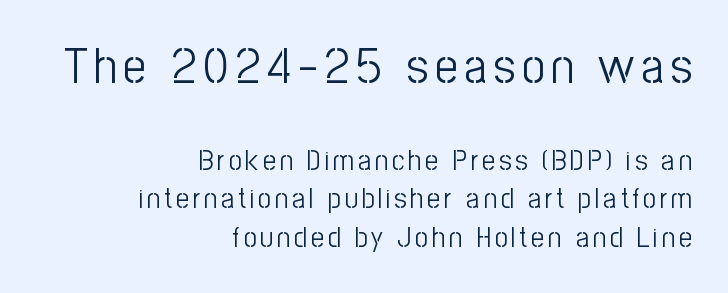
Q: Is the text bold? A: No.
Q: Is the text italic (slanted)? A: No, it is upright.
Q: Is the typeface a serif or a sans-serif typeface? A: Sans-serif.
Q: Is the text underlined? A: No.
Q: How is the paragraph aligned? A: Right-aligned.
Q: Is the spacing between lines tight, normal or loose? A: Normal.
Q: Which block of text is set in a larger size, the first (top) or the second (bottom)? A: The first (top) one.
Q: Width (condensed, normal, or wide)? A: Condensed.
Q: Stroke contrast? A: Low.
Q: x-height? A: Medium.
Q: Monospaced? A: No.
